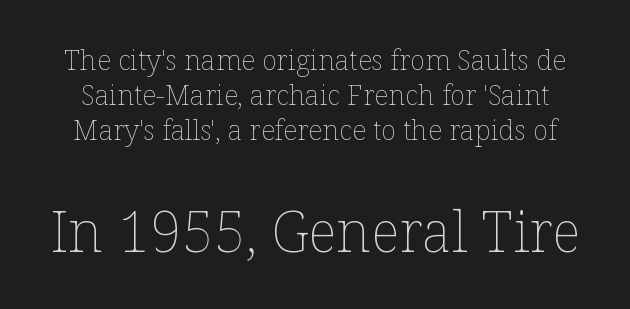
The image shows 57 px thin type, upright; set normal line spacing (1.25x), normal letter spacing, not underlined; the second (bottom) block is 2.04x larger; low stroke contrast and a medium x-height.
